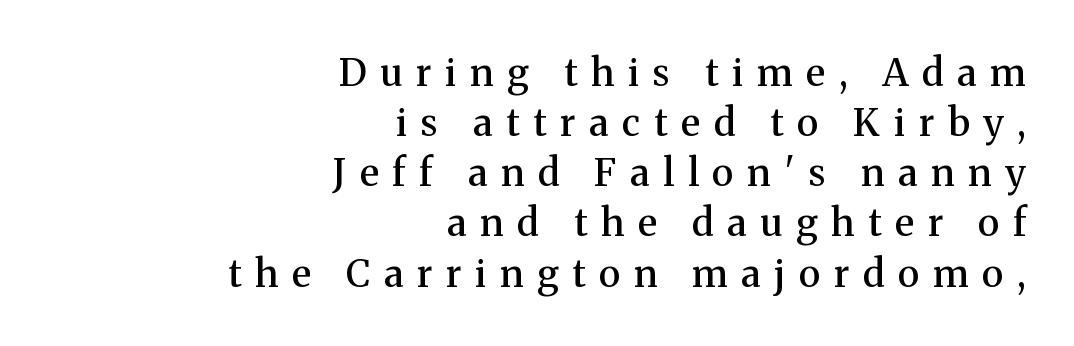
{"serif": "yes", "italic": "no", "bold": "semi", "weight": "semibold", "width": "normal", "stroke_contrast": "medium", "x_height": "medium", "monospaced": "no", "underline": "no", "align": "right", "line_spacing": "normal", "line_spacing_ratio": 1.32, "letter_spacing": "wide", "letter_spacing_em": 0.36, "glyph_px": 38}
